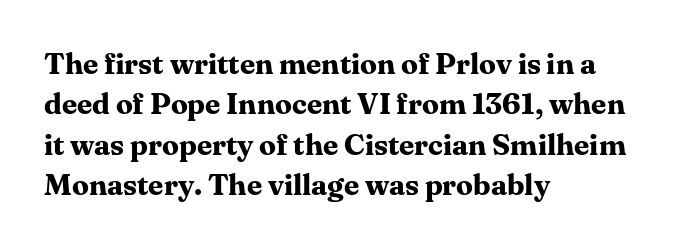
{"serif": "yes", "italic": "no", "bold": "yes", "weight": "bold", "width": "normal", "stroke_contrast": "medium", "x_height": "medium", "monospaced": "no", "underline": "no", "align": "left", "line_spacing": "normal", "line_spacing_ratio": 1.35, "letter_spacing": "normal", "letter_spacing_em": 0.0, "glyph_px": 30}
